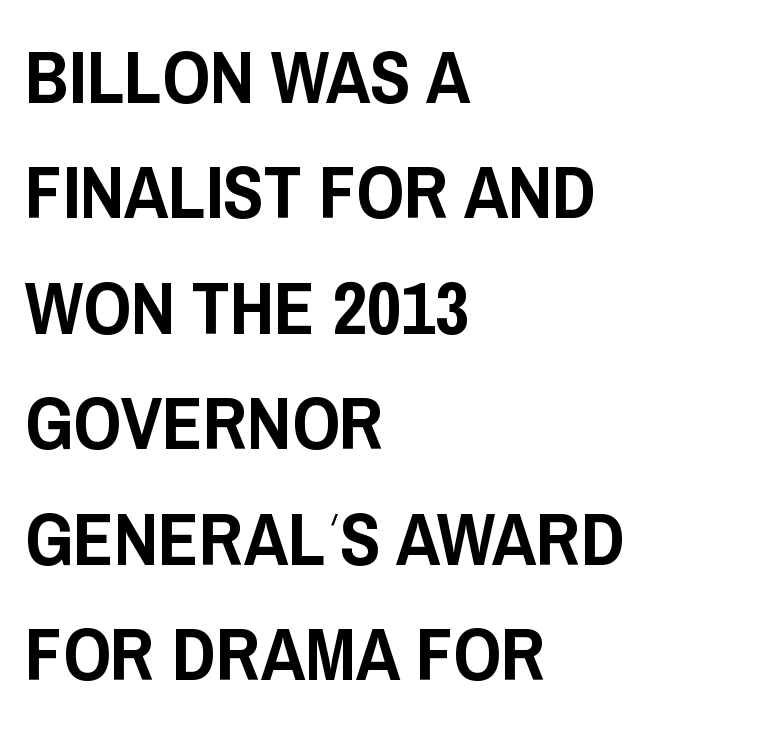
Q: Is the text italic (slanted)? A: No, it is upright.
Q: Is the typeface a serif or a sans-serif typeface? A: Sans-serif.
Q: Is the text underlined? A: No.
Q: How is the paragraph aligned? A: Left-aligned.
Q: Is the spacing between letters normal or unusually wide? A: Normal.
Q: Is the spacing between lines tight, normal or loose? A: Normal.
Q: Width (condensed, normal, or wide)? A: Condensed.
Q: Stroke contrast? A: Low.
Q: x-height? A: Large.
Q: Monospaced? A: No.
